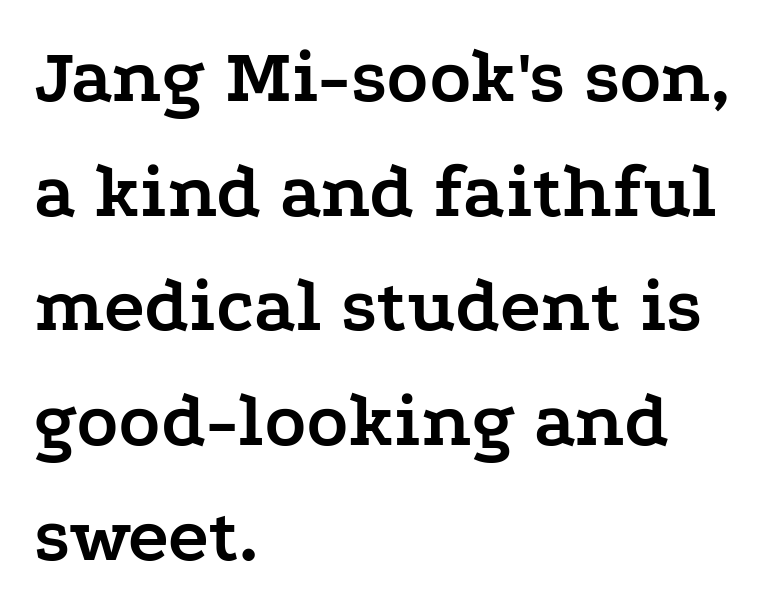
The image shows 77 px semibold, wide serif type, upright; set left-aligned, normal line spacing (1.49x), normal letter spacing, not underlined; low stroke contrast and a medium x-height.
